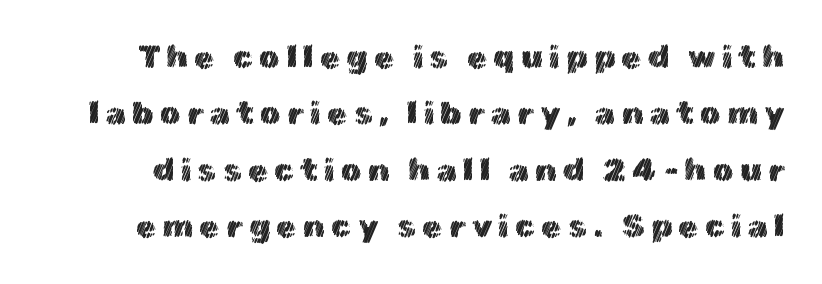
The foot of each line stays bare and open. A typesetter would call this proportional, since set widths differ per character. Posture: vertical.
